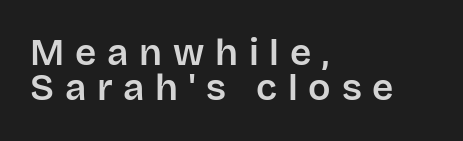
Letterform terminals end flat and unadorned throughout the passage. Notice how the passage keeps a crisp vertical edge on the left only. This sample has the flowing, uneven cadence of proportional lettering. The horizontal fit of the characters is loose and conspicuously gappy. If you drew a line through each stem, it would be perfectly vertical. The words here are not underlined.
